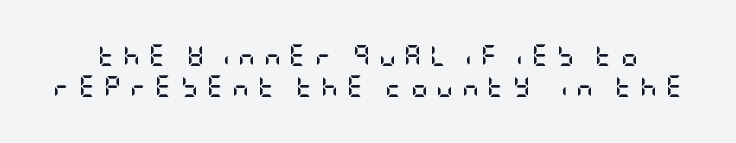
The lettering stays uniformly vertical, giving the passage a roman look. Check under the words: just untouched page. Stroke thickness is high; the sample reads as a true bold. Successive baselines arrive at the customary interval. Letter spacing: wide.
